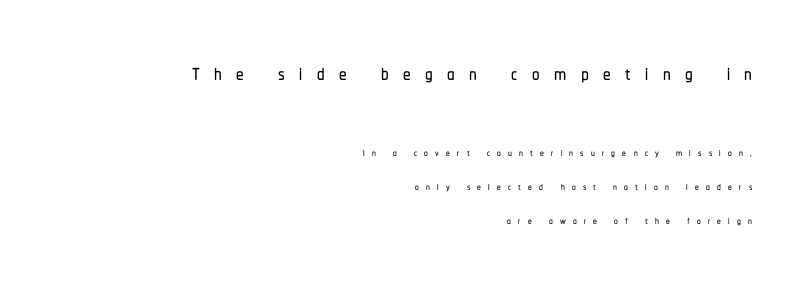
The image shows 30 px condensed sans-serif type, upright; set right-aligned, loose line spacing (2.25x), unusually wide letter spacing (+0.48 em), not underlined; the first (top) block is 2.0x larger; low stroke contrast and a medium x-height.
